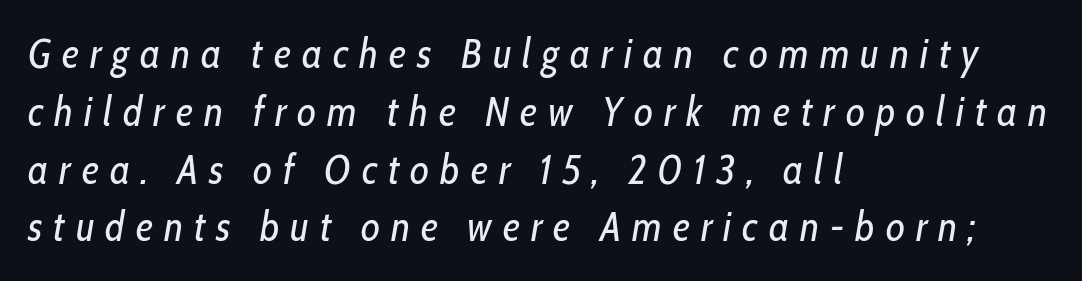
{"italic": "yes", "lean": "right", "slant_degrees": 10, "bold": "no", "weight": "regular", "width": "condensed", "stroke_contrast": "low", "x_height": "medium", "monospaced": "no", "underline": "no", "align": "left", "line_spacing": "normal", "line_spacing_ratio": 1.41, "letter_spacing": "wide", "letter_spacing_em": 0.27, "glyph_px": 41}
